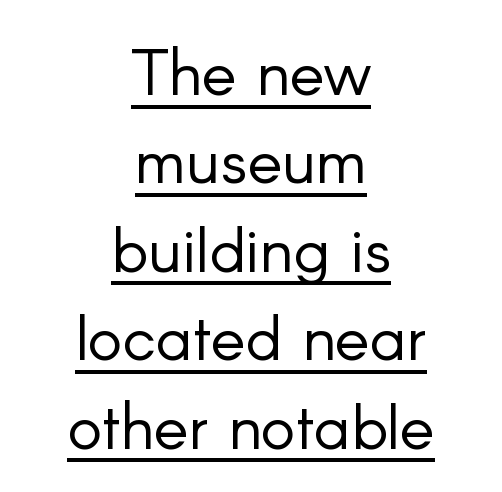
{"serif": "no", "italic": "no", "bold": "no", "weight": "light", "width": "normal", "stroke_contrast": "low", "x_height": "small", "monospaced": "no", "underline": "yes", "align": "center", "line_spacing": "normal", "line_spacing_ratio": 1.36, "letter_spacing": "normal", "letter_spacing_em": 0.0, "glyph_px": 65}
